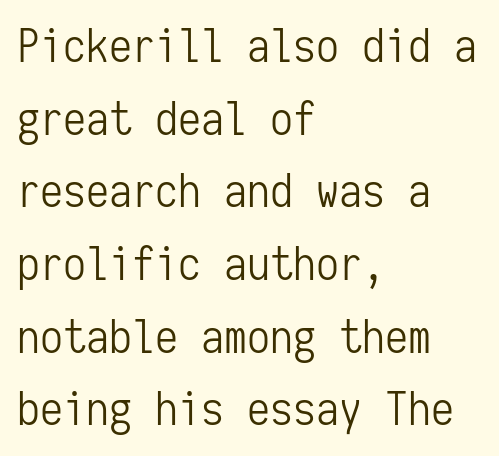
{"serif": "no", "italic": "no", "bold": "no", "weight": "light", "width": "condensed", "stroke_contrast": "low", "x_height": "medium", "monospaced": "yes", "underline": "no", "align": "left", "line_spacing": "normal", "line_spacing_ratio": 1.58, "letter_spacing": "normal", "letter_spacing_em": 0.0, "glyph_px": 46}
